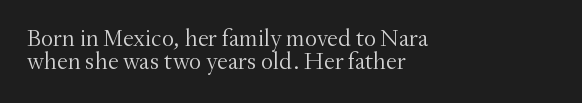
The image shows 24 px text type, upright; set left-aligned, tight line spacing (0.97x), normal letter spacing, not underlined.
